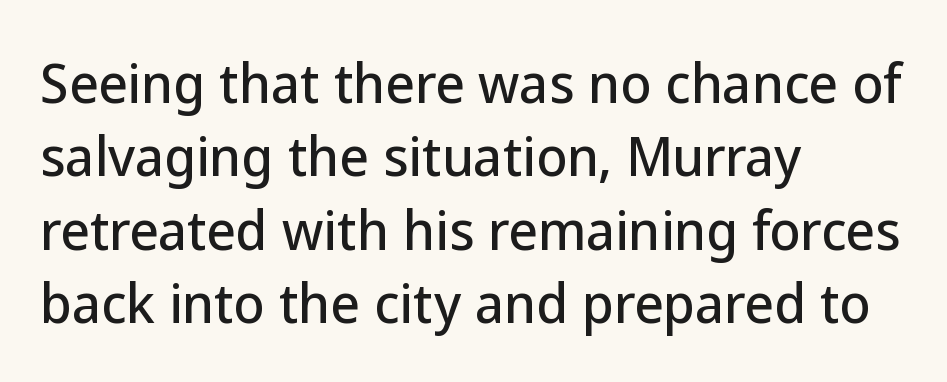
{"serif": "no", "italic": "no", "width": "normal", "stroke_contrast": "low", "x_height": "medium", "monospaced": "no", "underline": "no", "align": "left", "line_spacing": "normal", "line_spacing_ratio": 1.44, "letter_spacing": "normal", "letter_spacing_em": 0.0, "glyph_px": 51}
